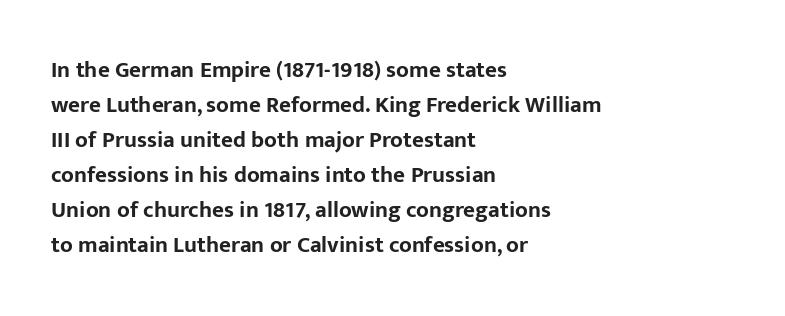
A normal amount of white space separates one row of letters from the next. The lines in this sample share a left origin and differ only in where they stop. Characters follow at the spacing the type designer built in. In terms of weight, the rendering is a true, heavy bold.
